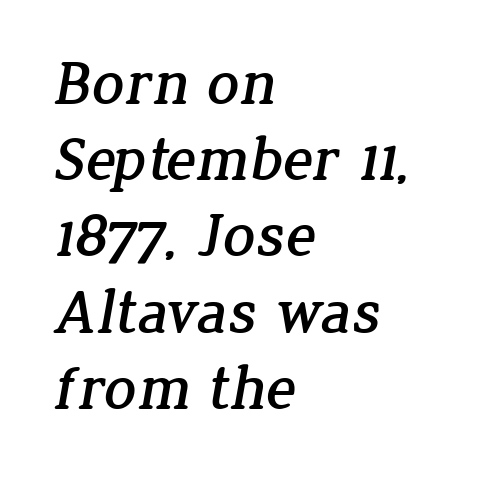
Proportional: the letters do not fall into vertical columns. Does extra space separate the letters? No, they use regular spacing. The area under the type is left untouched. Line beginnings align vertically; line endings do not. Check where the strokes stop: tiny serifs finish them off.
